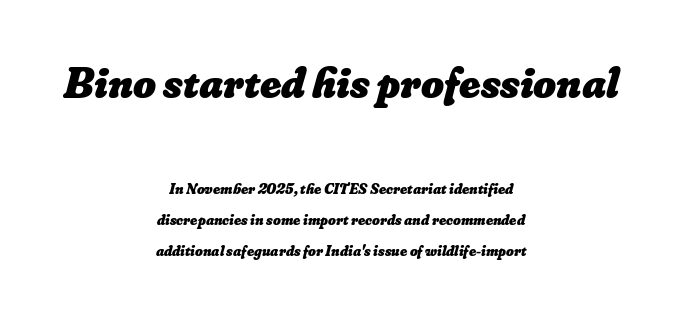
Q: Is the text bold? A: Yes.
Q: Is the text underlined? A: No.
Q: How is the paragraph aligned? A: Centered.
Q: Is the spacing between letters normal or unusually wide? A: Normal.
Q: Is the spacing between lines tight, normal or loose? A: Loose.
Q: Which block of text is set in a larger size, the first (top) or the second (bottom)? A: The first (top) one.
Q: Width (condensed, normal, or wide)? A: Normal.
Q: Stroke contrast? A: Low.
Q: x-height? A: Small.
Q: Monospaced? A: No.
